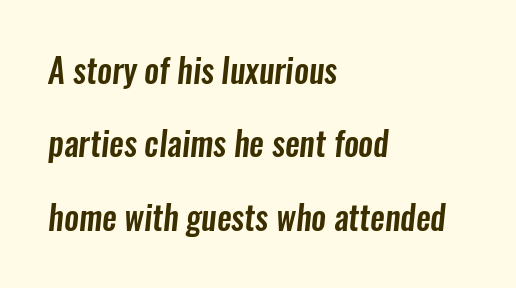
Q: Is the typeface a serif or a sans-serif typeface? A: Sans-serif.
Q: Is the text underlined? A: No.
Q: How is the paragraph aligned? A: Left-aligned.
Q: Is the spacing between letters normal or unusually wide? A: Normal.
Q: Is the spacing between lines tight, normal or loose? A: Loose.
Q: Width (condensed, normal, or wide)? A: Condensed.
Q: Stroke contrast? A: Low.
Q: x-height? A: Medium.
Q: Monospaced? A: No.
